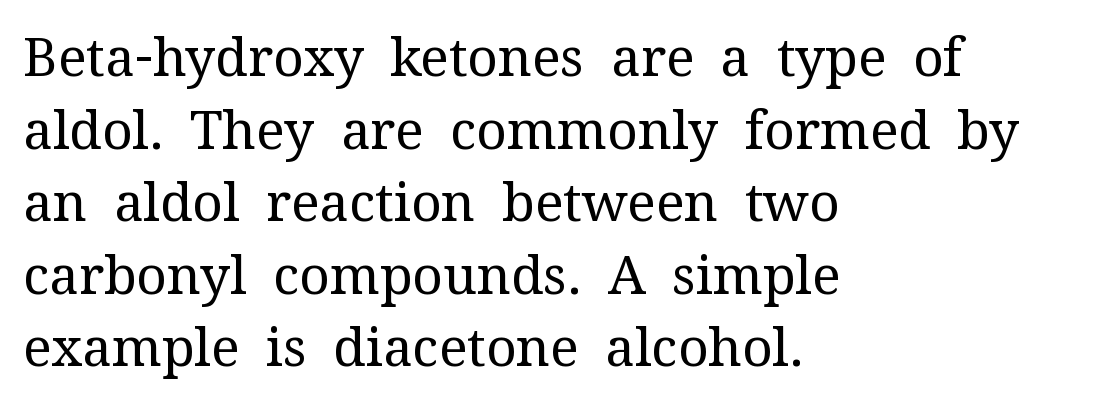
This block has exactly the height ordinary leading produces. Typeset ragged right — the left edge is the straight one. No extra ink here — the face is not bold. The specimen omits any rule beneath the text block's lines.
